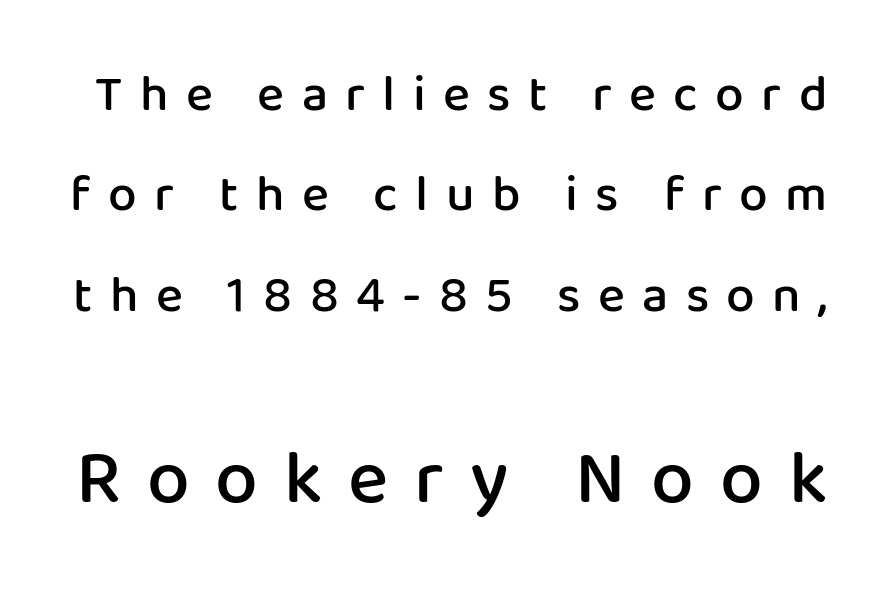
The image shows 76 px semibold sans-serif type, upright; set loose line spacing (1.97x), unusually wide letter spacing (+0.34 em), not underlined; the second (bottom) block is 1.49x larger; low stroke contrast and a medium x-height.
